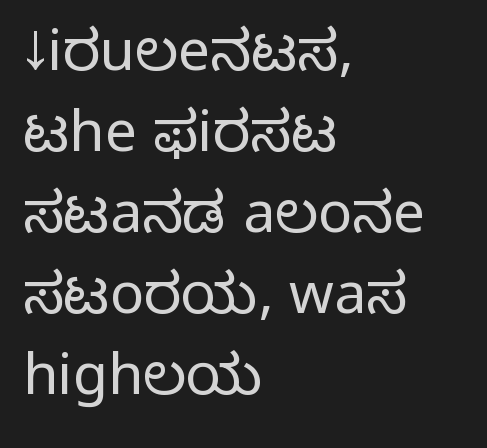
{"serif": "no", "italic": "no", "bold": "no", "weight": "light", "width": "normal", "stroke_contrast": "low", "x_height": "medium", "monospaced": "no", "underline": "no", "align": "left", "line_spacing": "normal", "line_spacing_ratio": 1.42, "letter_spacing": "normal", "letter_spacing_em": 0.0, "glyph_px": 57}
